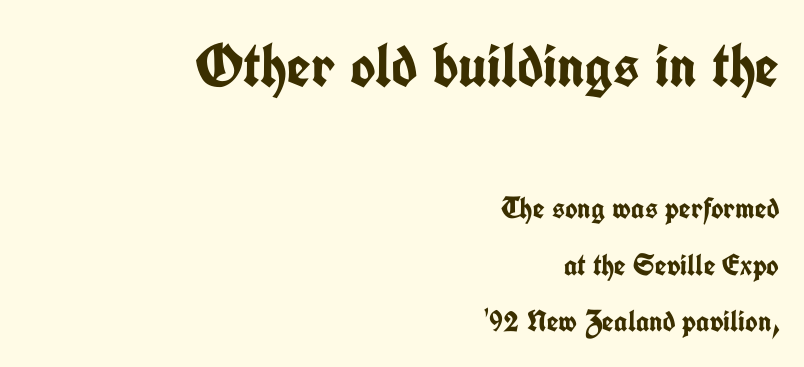
Q: Is the text bold? A: Yes.
Q: Is the text italic (slanted)? A: No, it is upright.
Q: Is the typeface a serif or a sans-serif typeface? A: Sans-serif.
Q: Is the text underlined? A: No.
Q: How is the paragraph aligned? A: Right-aligned.
Q: Is the spacing between letters normal or unusually wide? A: Normal.
Q: Which block of text is set in a larger size, the first (top) or the second (bottom)? A: The first (top) one.
Q: Width (condensed, normal, or wide)? A: Condensed.
Q: Stroke contrast? A: Low.
Q: x-height? A: Medium.
Q: Monospaced? A: No.
